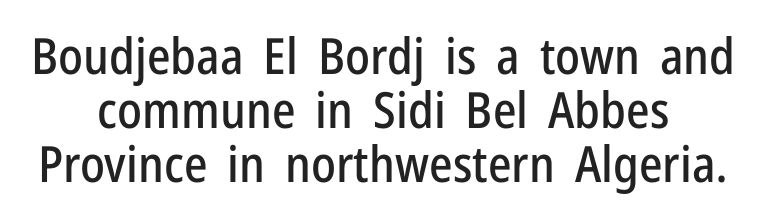
{"serif": "no", "italic": "no", "width": "condensed", "stroke_contrast": "low", "x_height": "medium", "monospaced": "no", "underline": "no", "align": "center", "line_spacing": "tight", "line_spacing_ratio": 1.08, "letter_spacing": "normal", "letter_spacing_em": 0.0, "glyph_px": 50}
